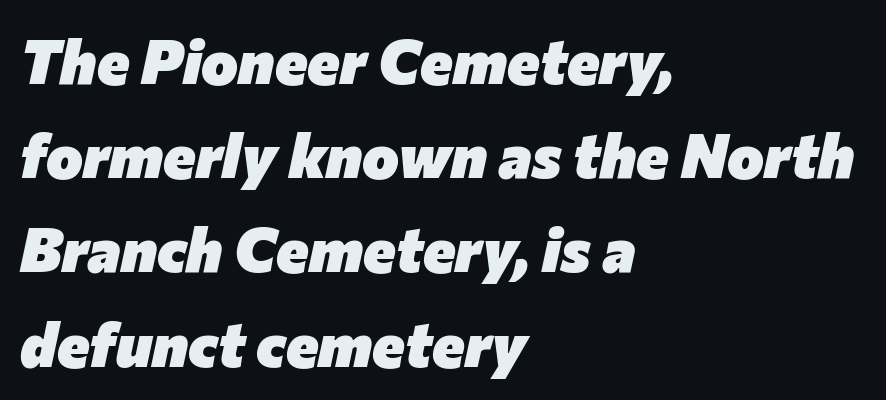
The image shows 62 px heavy type, italic (leaning right); set left-aligned, normal line spacing (1.52x), normal letter spacing, not underlined; low stroke contrast and a medium x-height.
